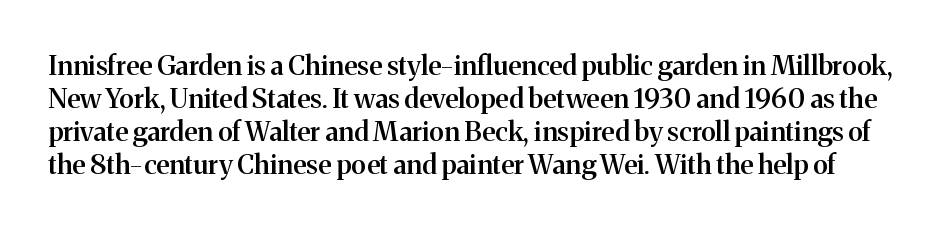
A semibold gives these letters moderate extra thickness, short of bold. Vertical strokes here are truly vertical. Characters follow at the spacing the type designer built in. Unmarked baselines from the first word to the last.
